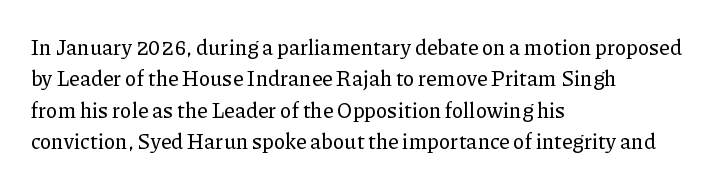
The compositor pushed each line to the left boundary. The designer left line spacing at the default. The rendering keeps characters at their native spacing. No italicization has been applied; the sample stays upright. Clear beneath every line of the passage.
